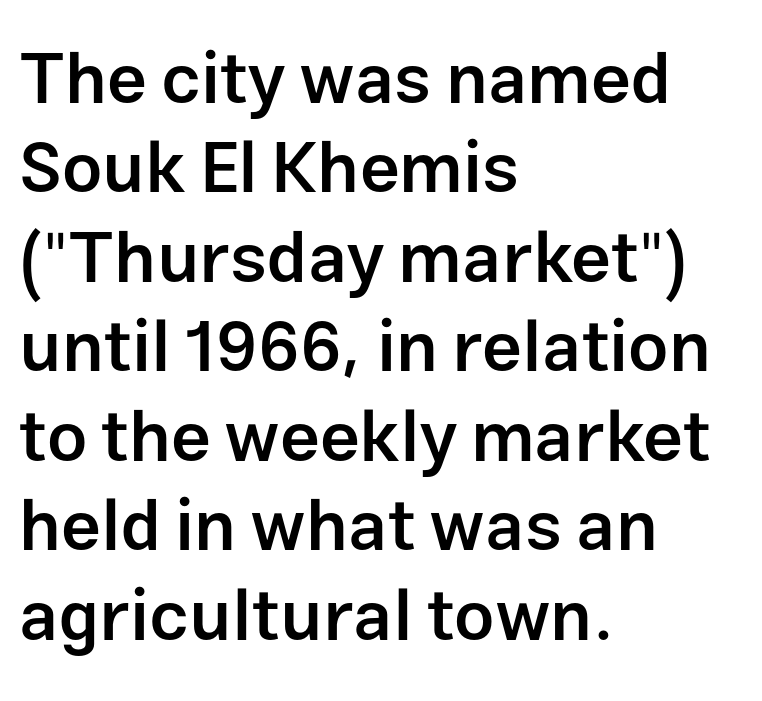
A bit beefed up — I'd call it semibold rather than bold. In terms of posture, this sample is upright. To sum up the face: it is a sans, with no serifs. What's the leading like? Ordinary, nothing unusual. Characters follow at the spacing the type designer built in.
